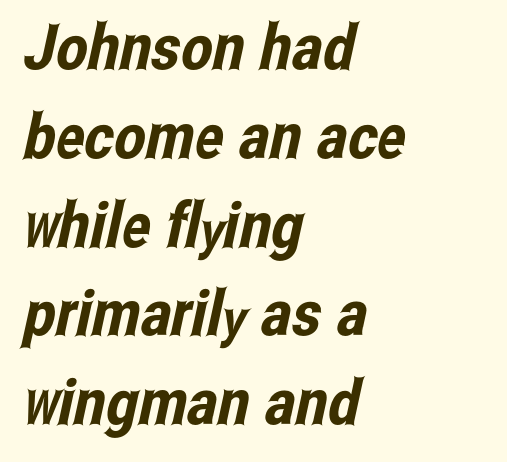
{"serif": "no", "width": "condensed", "stroke_contrast": "low", "x_height": "medium", "monospaced": "no", "underline": "no", "align": "left", "line_spacing": "normal", "line_spacing_ratio": 1.41, "letter_spacing": "normal", "letter_spacing_em": 0.0, "glyph_px": 63}
